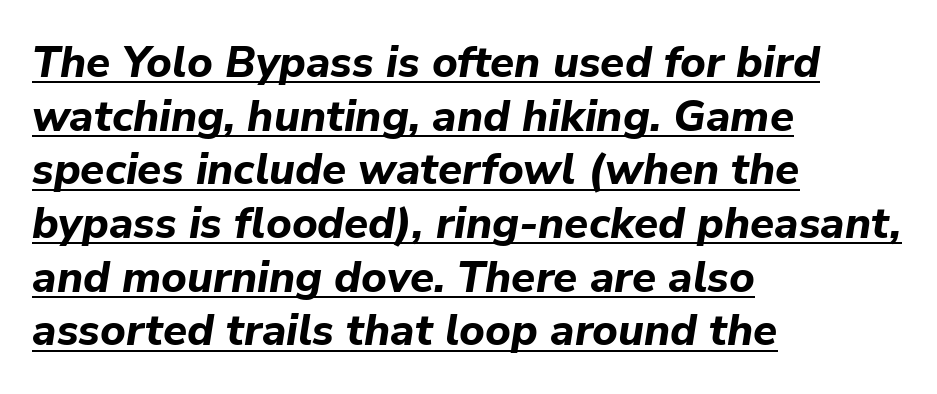
The rendering uses the underline text-decoration. Compared with an ordinary text face, these strokes are far heavier — a full bold. The tracking reads as untouched default to a designer's eye. Italic: yes, the glyphs are oblique. The text block is weighted toward the left margin, trailing off unevenly rightward.
